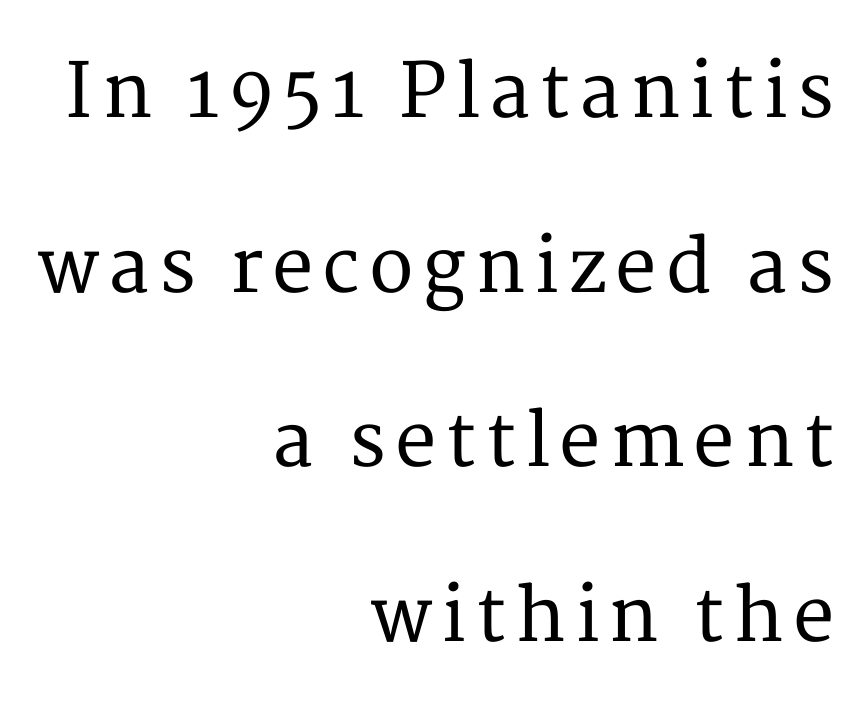
Q: Is the text italic (slanted)? A: No, it is upright.
Q: Is the typeface a serif or a sans-serif typeface? A: Serif.
Q: Is the text underlined? A: No.
Q: How is the paragraph aligned? A: Right-aligned.
Q: Is the spacing between lines tight, normal or loose? A: Loose.
Q: Width (condensed, normal, or wide)? A: Normal.
Q: Stroke contrast? A: Medium.
Q: x-height? A: Medium.
Q: Monospaced? A: No.
